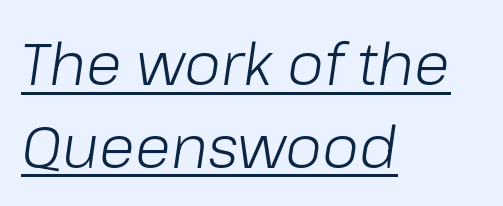
The image shows 59 px light type, italic (leaning right); set left-aligned, normal line spacing (1.4x), normal letter spacing, underlined; low stroke contrast and a medium x-height.
